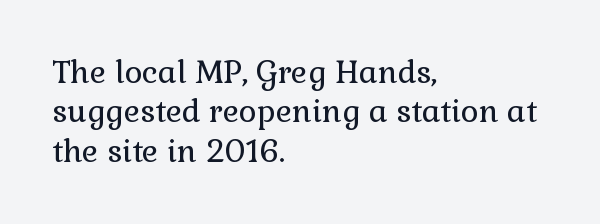
The face looks like a standard text weight, possibly lighter. Is this a sans? No — the strokes have serifs. The rendering anchors every line to the left-hand side. Proportional: the letters do not fall into vertical columns.
